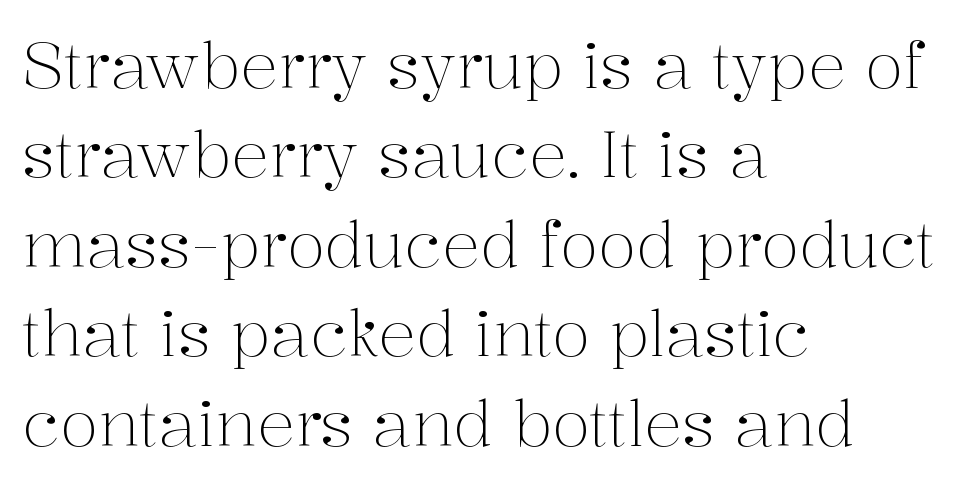
Visually the block forms a straight wall on the left and a jagged coastline on the right. You could not count columns in this text — the font is proportionally spaced. Serif or sans? Serif — the stroke terminals have little feet. The passage shown is not underscored anywhere.
